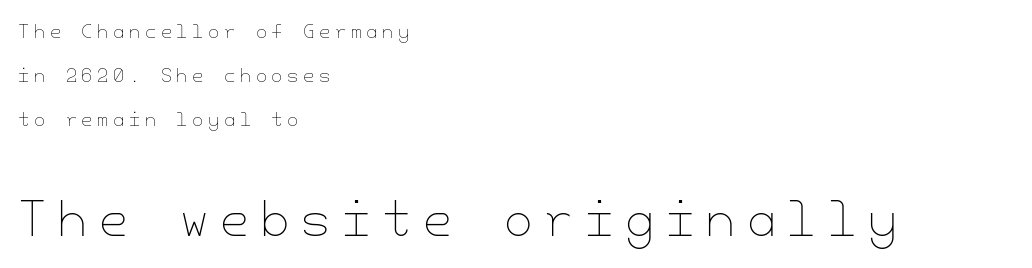
{"italic": "no", "bold": "no", "weight": "thin", "width": "normal", "stroke_contrast": "low", "x_height": "small", "underline": "no", "align": "left", "line_spacing": "loose", "line_spacing_ratio": 2.44, "letter_spacing": "wide", "letter_spacing_em": 0.26, "larger_block": "second", "size_ratio": 2.56, "glyph_px": 46}
